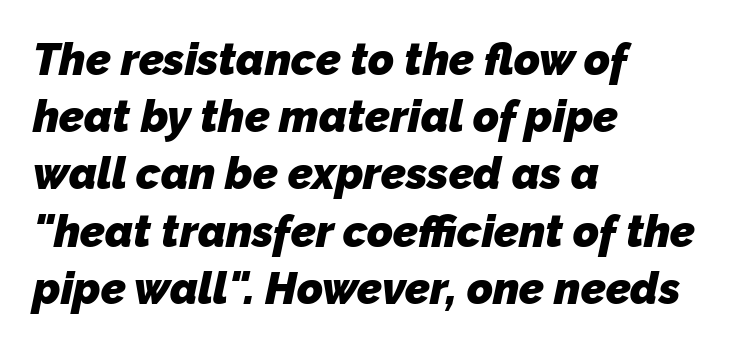
Q: Is the text bold? A: Yes.
Q: Is the typeface a serif or a sans-serif typeface? A: Sans-serif.
Q: Is the text underlined? A: No.
Q: How is the paragraph aligned? A: Left-aligned.
Q: Is the spacing between letters normal or unusually wide? A: Normal.
Q: Is the spacing between lines tight, normal or loose? A: Normal.
Q: Width (condensed, normal, or wide)? A: Normal.
Q: Stroke contrast? A: Low.
Q: x-height? A: Medium.
Q: Monospaced? A: No.
